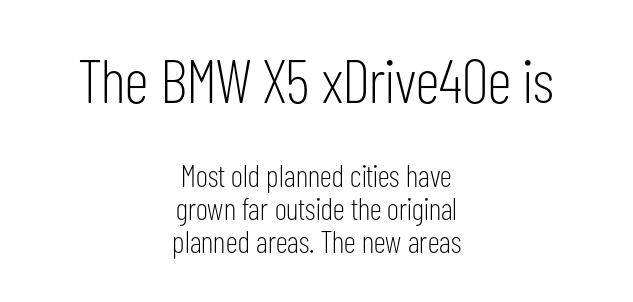
Glance below the letters and you will spot only blank space. A typesetter would call this leading minimal, almost set solid. Every stem runs plumb, perpendicular to the baseline. Nothing unusual about the tracking: characters are spaced as the font intends. Short and long lines alike share a common midpoint.
